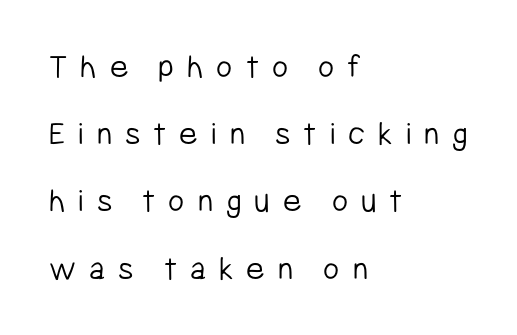
{"serif": "no", "italic": "no", "bold": "no", "weight": "light", "width": "condensed", "stroke_contrast": "low", "x_height": "medium", "monospaced": "no", "underline": "no", "align": "left", "line_spacing": "loose", "line_spacing_ratio": 1.92, "letter_spacing": "wide", "letter_spacing_em": 0.37, "glyph_px": 35}
